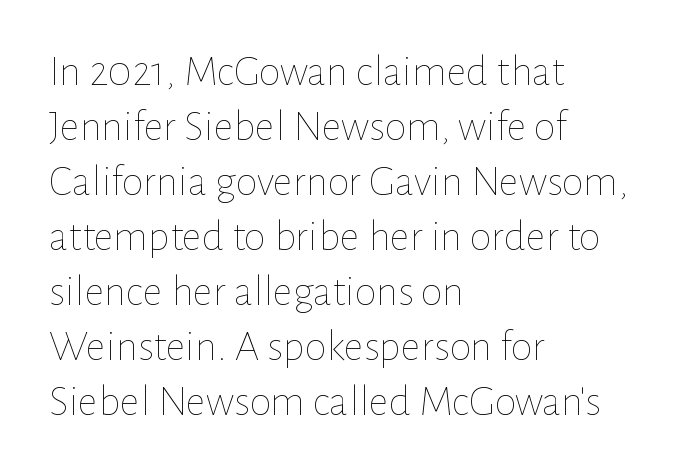
Q: Is the text bold? A: No.
Q: Is the text italic (slanted)? A: No, it is upright.
Q: Is the text underlined? A: No.
Q: How is the paragraph aligned? A: Left-aligned.
Q: Is the spacing between letters normal or unusually wide? A: Normal.
Q: Is the spacing between lines tight, normal or loose? A: Normal.
Q: Width (condensed, normal, or wide)? A: Normal.
Q: Stroke contrast? A: Low.
Q: x-height? A: Medium.
Q: Monospaced? A: No.
